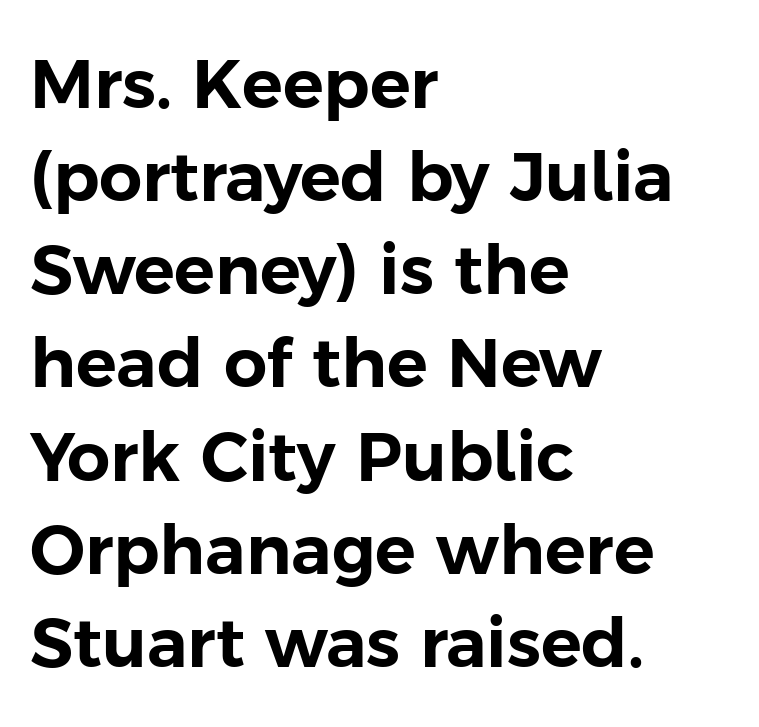
Look at the bottom of the vertical strokes: they stop flat, with no serifs. The type is set solid horizontally, with unmodified tracking. Line beginnings align vertically; line endings do not. Rows of type keep a routine distance in the vertical direction.
